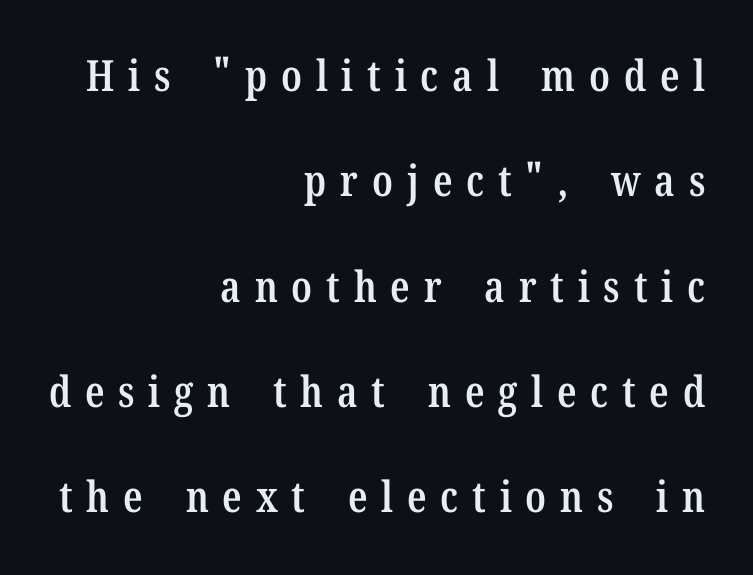
{"serif": "yes", "italic": "no", "bold": "semi", "weight": "semibold", "width": "condensed", "stroke_contrast": "low", "x_height": "medium", "monospaced": "no", "underline": "no", "align": "right", "line_spacing": "loose", "line_spacing_ratio": 2.45, "letter_spacing": "wide", "letter_spacing_em": 0.32, "glyph_px": 43}
